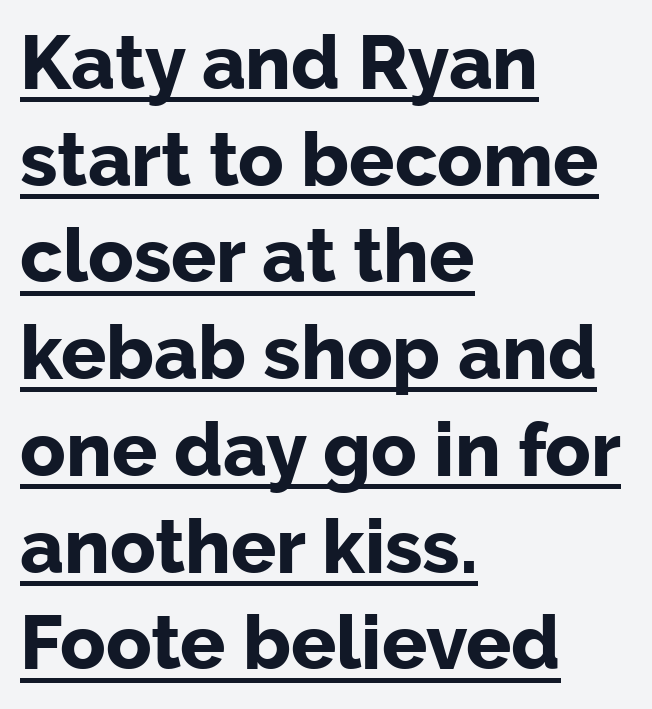
{"serif": "no", "italic": "no", "bold": "yes", "weight": "bold", "width": "normal", "stroke_contrast": "low", "x_height": "medium", "monospaced": "no", "underline": "yes", "align": "left", "line_spacing": "normal", "line_spacing_ratio": 1.29, "letter_spacing": "normal", "letter_spacing_em": 0.0, "glyph_px": 75}
